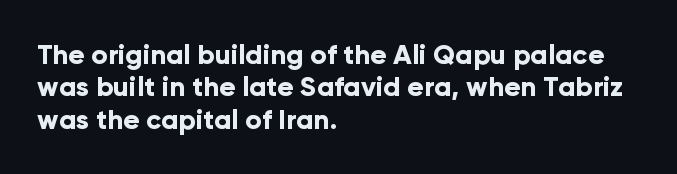
The image shows 27 px bold type, upright; set left-aligned, line spacing 1.2x, normal letter spacing, not underlined.
